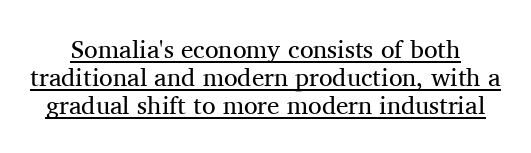
The font sits on the lighter half of the weight spectrum, regular included. Summary of vertical rhythm: compact, with narrow interline spacing. Does the lettering tilt? It doesn't — this is upright. Tracking value appears to be zero — textbook default spacing. Students, observe the line beneath the letters — that is underlining.
